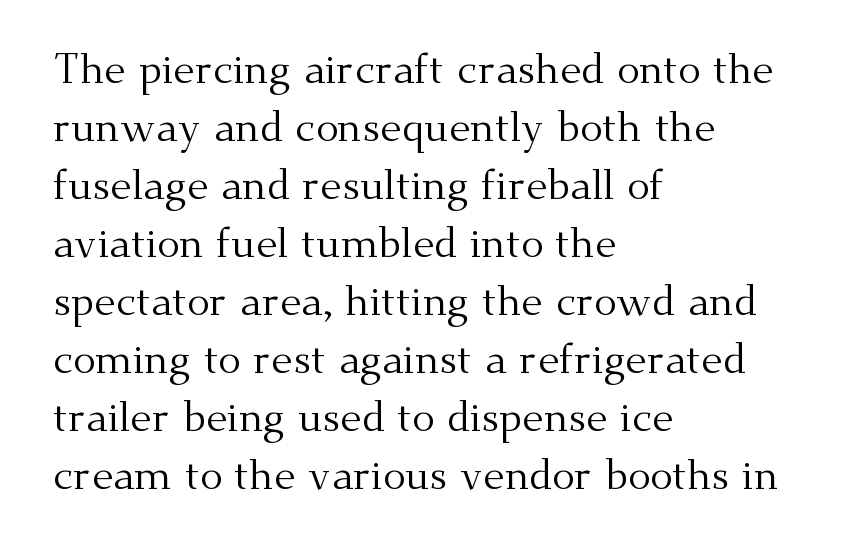
{"serif": "yes", "italic": "no", "bold": "no", "weight": "regular", "width": "normal", "stroke_contrast": "medium", "x_height": "small", "monospaced": "no", "underline": "no", "align": "left", "line_spacing": "normal", "line_spacing_ratio": 1.38, "letter_spacing": "normal", "letter_spacing_em": 0.0, "glyph_px": 42}
